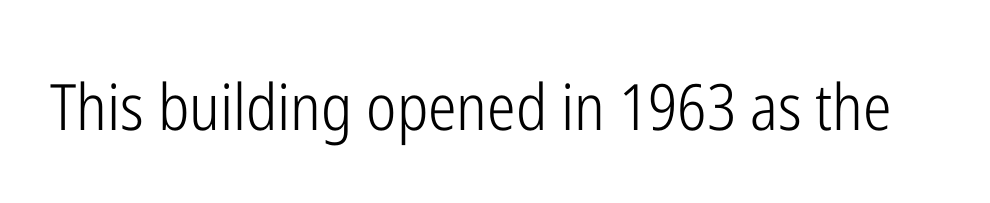
Q: Is the text bold? A: No.
Q: Is the text italic (slanted)? A: No, it is upright.
Q: Is the typeface a serif or a sans-serif typeface? A: Sans-serif.
Q: Is the text underlined? A: No.
Q: Is the spacing between letters normal or unusually wide? A: Normal.
Q: Width (condensed, normal, or wide)? A: Condensed.
Q: Stroke contrast? A: Low.
Q: x-height? A: Medium.
Q: Monospaced? A: No.
